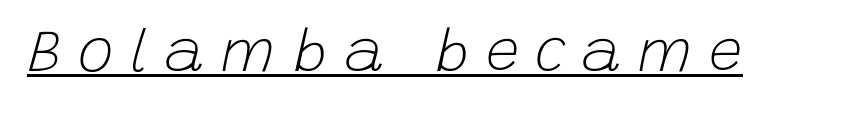
Q: Is the text bold? A: No.
Q: Is the text italic (slanted)? A: Yes, it leans right by about 15 degrees.
Q: Is the text underlined? A: Yes.
Q: Is the spacing between letters normal or unusually wide? A: Unusually wide.
Q: Width (condensed, normal, or wide)? A: Normal.
Q: Stroke contrast? A: Low.
Q: x-height? A: Large.
Q: Monospaced? A: No.
